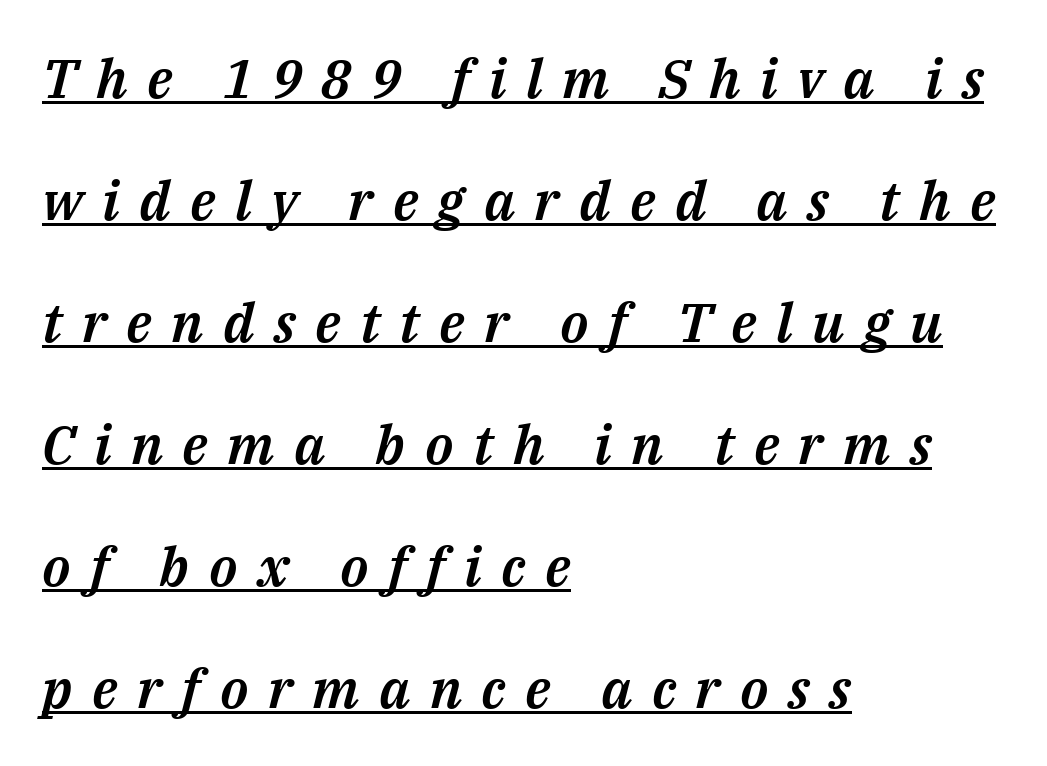
{"italic": "yes", "lean": "right", "slant_degrees": 14, "width": "normal", "stroke_contrast": "medium", "x_height": "medium", "monospaced": "no", "underline": "yes", "align": "left", "line_spacing": "loose", "line_spacing_ratio": 2.26, "letter_spacing": "wide", "letter_spacing_em": 0.36, "glyph_px": 54}
